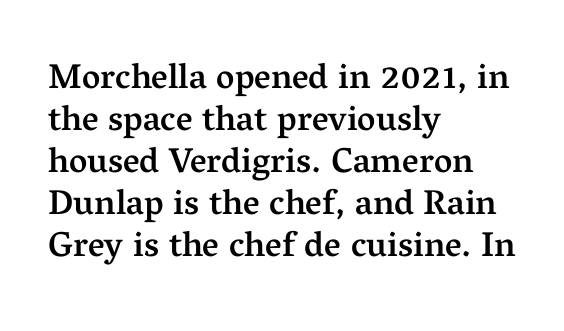
The letters advance in unequal steps, a hallmark of proportional type. A typesetter would mark this as roman, not italic. Reading down the block, your eye returns to a fixed left position each line. Words appear dense and cohesive because spacing is normal.
